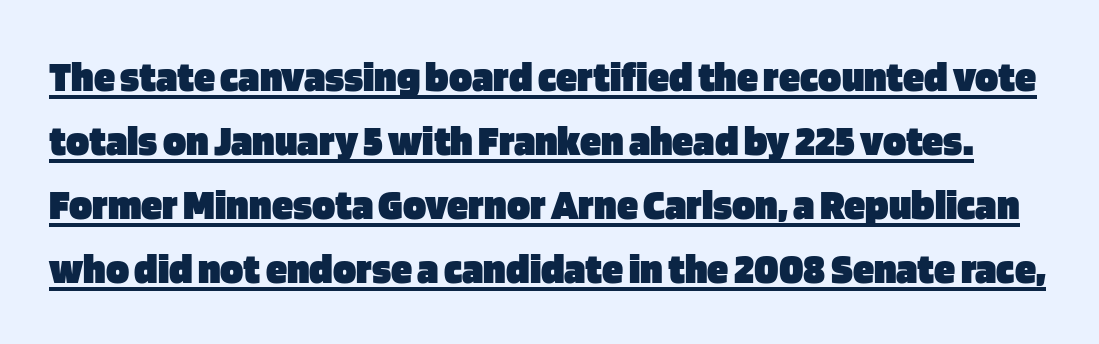
The image shows 43 px heavy sans-serif type, upright; set normal line spacing (1.49x), normal letter spacing, underlined; low stroke contrast and a large x-height.
